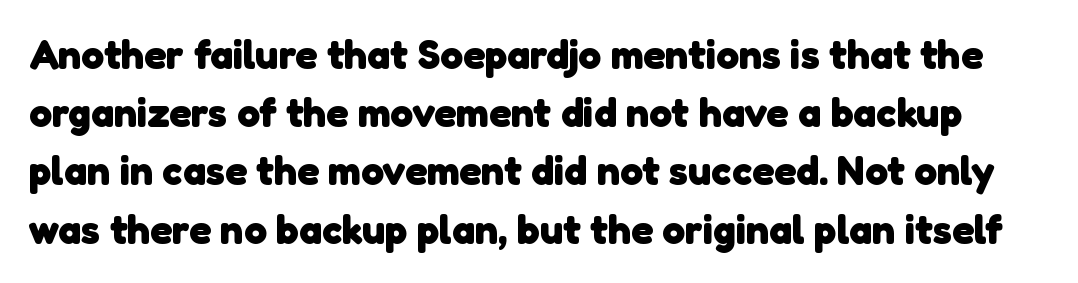
Character widths vary here, with narrow letters taking less room than wide ones. To sum up the face: it is a sans, with no serifs. Is there much room between lines? A standard amount, neither cramped nor airy. The tracking reads as untouched default to a designer's eye.
